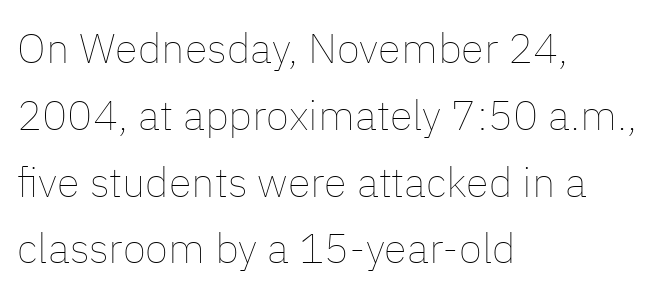
The area under the type is left untouched. Italic: no, the glyphs are upright roman. Spacing verdict: proportional, widths tailored to each character. Is the stroke heavy? The answer is a plain regular-or-lighter. A classic flush-left, rag-right setting is used for this passage.
